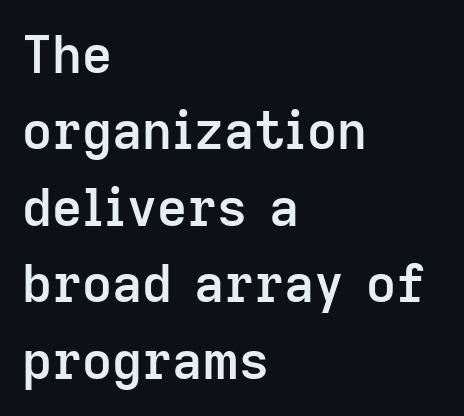
The image shows 52 px semibold sans-serif type, upright; set left-aligned, normal line spacing (1.47x), normal letter spacing, not underlined; low stroke contrast and a medium x-height.
